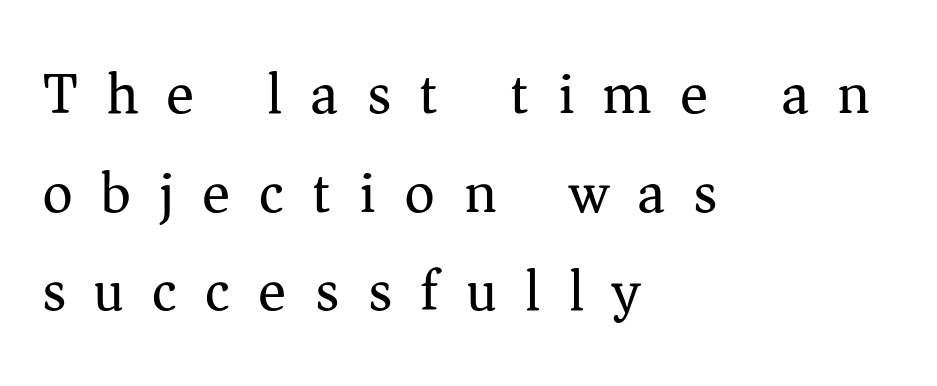
The image shows 59 px regular-weight serif type, upright; set left-aligned, normal line spacing (1.67x), unusually wide letter spacing (+0.48 em), not underlined; medium stroke contrast and a medium x-height.
